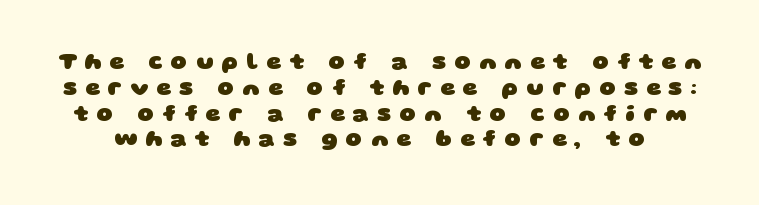
Q: Is the text bold? A: Yes.
Q: Is the text underlined? A: No.
Q: Is the spacing between letters normal or unusually wide? A: Unusually wide.
Q: Is the spacing between lines tight, normal or loose? A: Tight.
